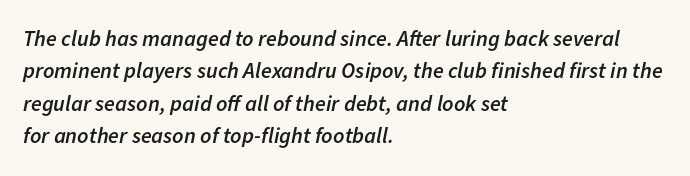
{"italic": "yes", "lean": "right", "slant_degrees": 11, "bold": "semi", "underline": "no", "align": "left", "line_spacing": "normal", "line_spacing_ratio": 1.47, "letter_spacing": "normal", "letter_spacing_em": 0.0, "glyph_px": 22}
